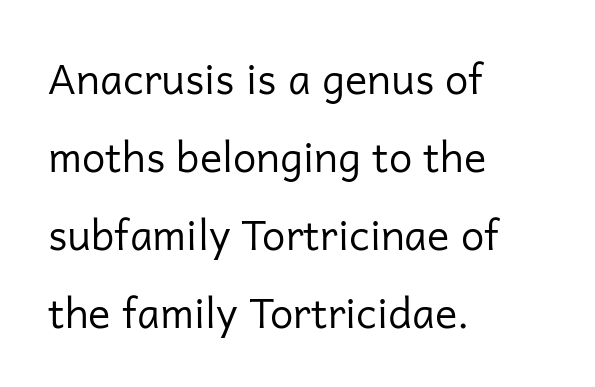
Q: Is the text bold? A: No.
Q: Is the text italic (slanted)? A: No, it is upright.
Q: Is the typeface a serif or a sans-serif typeface? A: Sans-serif.
Q: Is the text underlined? A: No.
Q: How is the paragraph aligned? A: Left-aligned.
Q: Is the spacing between letters normal or unusually wide? A: Normal.
Q: Width (condensed, normal, or wide)? A: Normal.
Q: Stroke contrast? A: Low.
Q: x-height? A: Medium.
Q: Monospaced? A: No.
